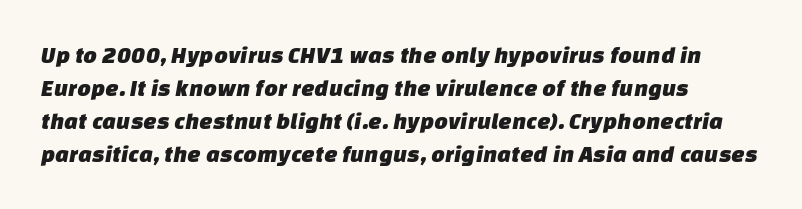
{"underline": "no", "align": "left", "line_spacing": "normal", "line_spacing_ratio": 1.38, "letter_spacing": "normal", "letter_spacing_em": 0.0, "glyph_px": 24}
